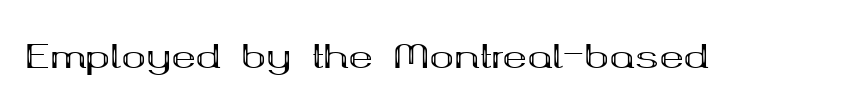
The image shows 33 px bold, wide serif type, upright; set normal letter spacing, not underlined; medium stroke contrast and a medium x-height.
